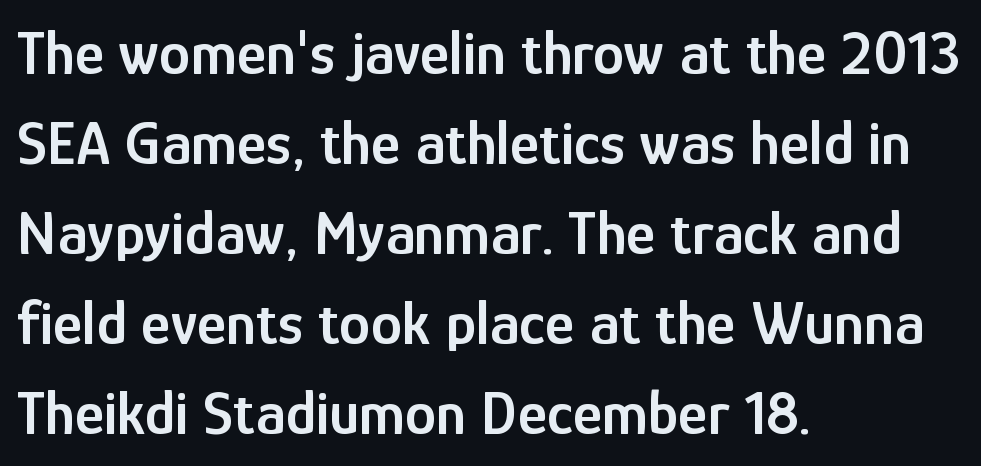
{"serif": "no", "italic": "no", "bold": "semi", "weight": "semibold", "width": "condensed", "stroke_contrast": "low", "x_height": "medium", "monospaced": "no", "underline": "no", "align": "left", "line_spacing": "normal", "line_spacing_ratio": 1.43, "letter_spacing": "normal", "letter_spacing_em": 0.0, "glyph_px": 63}
